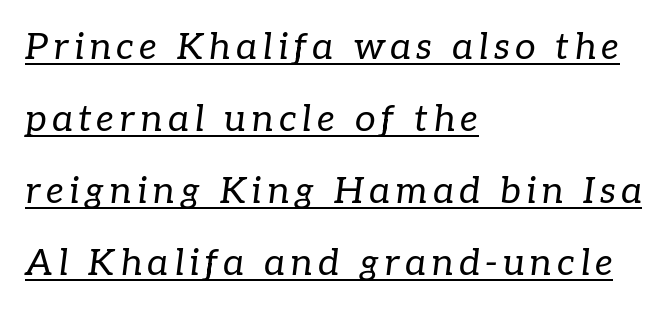
The image shows 37 px regular-weight serif type, italic (leaning right); set left-aligned, loose line spacing (1.95x), underlined; low stroke contrast and a medium x-height.
